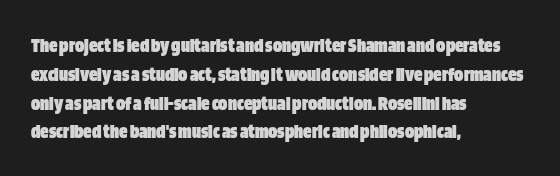
The image shows 21 px bold type, upright; set left-aligned, normal line spacing (1.37x), normal letter spacing, not underlined.
